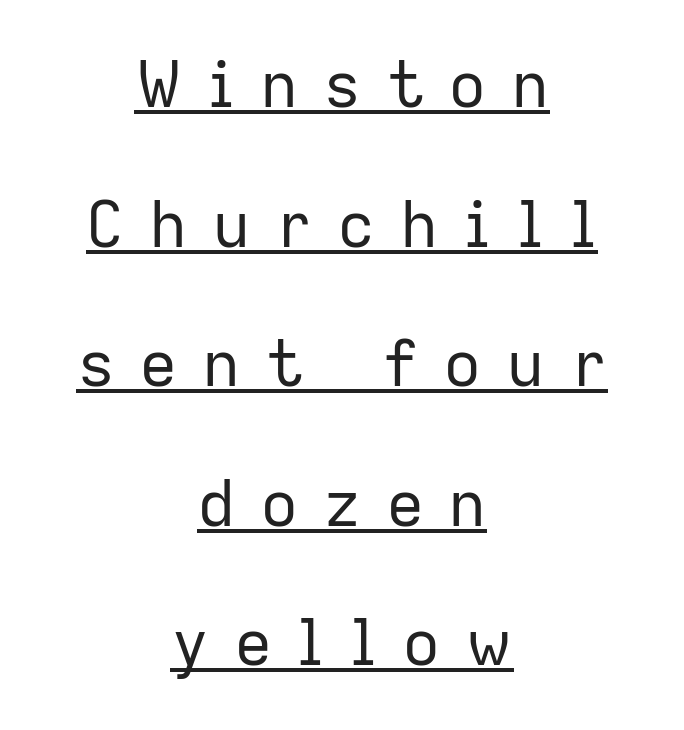
Q: Is the text bold? A: No.
Q: Is the text italic (slanted)? A: No, it is upright.
Q: Is the typeface a serif or a sans-serif typeface? A: Sans-serif.
Q: Is the text underlined? A: Yes.
Q: How is the paragraph aligned? A: Centered.
Q: Is the spacing between letters normal or unusually wide? A: Unusually wide.
Q: Is the spacing between lines tight, normal or loose? A: Loose.
Q: Width (condensed, normal, or wide)? A: Normal.
Q: Stroke contrast? A: Low.
Q: x-height? A: Medium.
Q: Monospaced? A: No.
